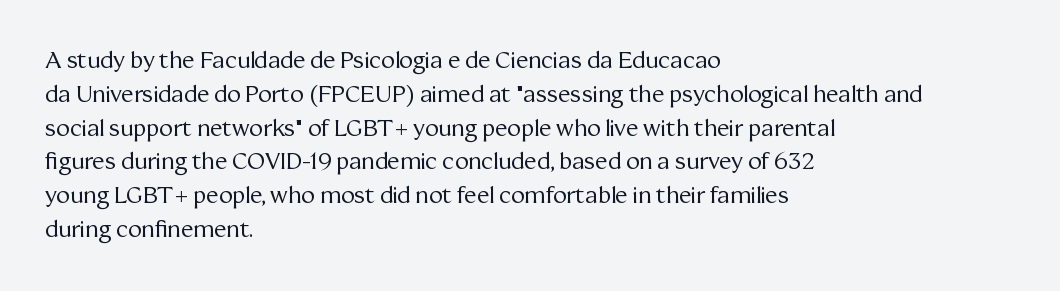
{"italic": "no", "bold": "no", "underline": "no", "align": "left", "line_spacing": "normal", "line_spacing_ratio": 1.47, "letter_spacing": "normal", "letter_spacing_em": 0.0, "glyph_px": 23}
